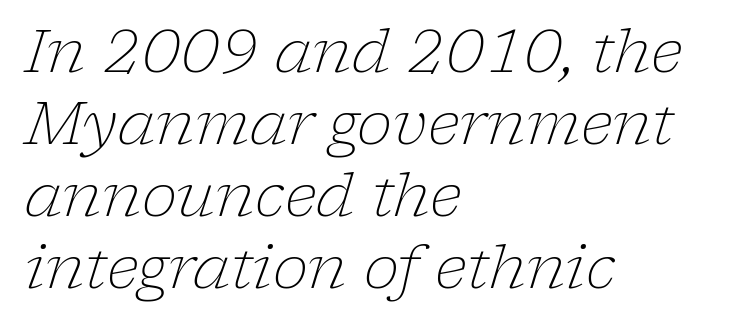
The image shows 60 px light serif type, italic (leaning right); set left-aligned, line spacing 1.2x, normal letter spacing, not underlined; low stroke contrast and a medium x-height.
